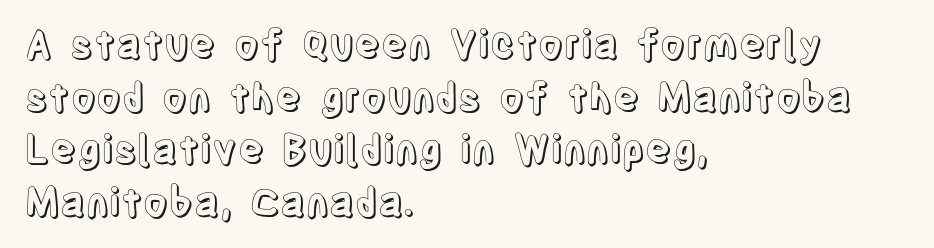
Q: Is the text italic (slanted)? A: No, it is upright.
Q: Is the text underlined? A: No.
Q: How is the paragraph aligned? A: Left-aligned.
Q: Is the spacing between letters normal or unusually wide? A: Normal.
Q: Is the spacing between lines tight, normal or loose? A: Normal.
Q: Width (condensed, normal, or wide)? A: Condensed.
Q: x-height? A: Large.
Q: Monospaced? A: No.
